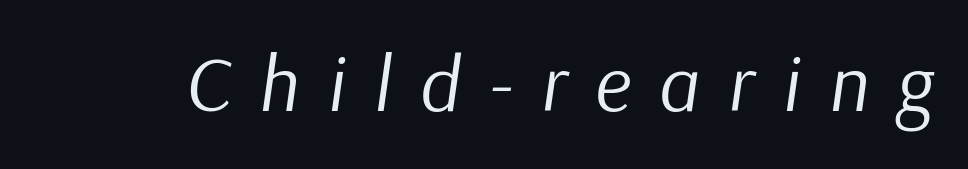
Q: Is the text bold? A: No.
Q: Is the text italic (slanted)? A: Yes, it leans right by about 9 degrees.
Q: Is the text underlined? A: No.
Q: Is the spacing between letters normal or unusually wide? A: Unusually wide.
Q: Width (condensed, normal, or wide)? A: Normal.
Q: Stroke contrast? A: Low.
Q: x-height? A: Medium.
Q: Monospaced? A: No.
